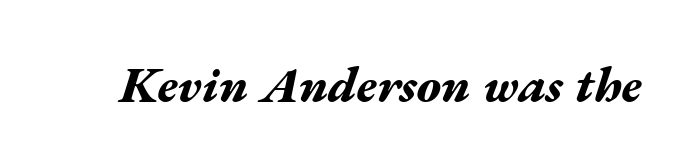
{"italic": "yes", "lean": "right", "slant_degrees": 17, "bold": "yes", "weight": "bold", "width": "wide", "stroke_contrast": "medium", "x_height": "medium", "monospaced": "no", "underline": "no", "letter_spacing": "normal", "letter_spacing_em": 0.0, "glyph_px": 50}
